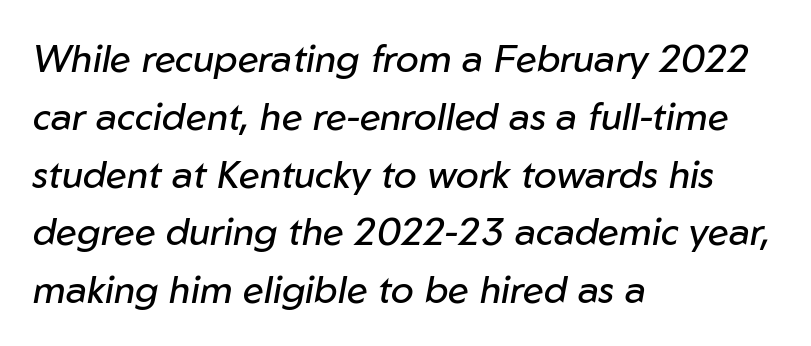
{"italic": "yes", "lean": "right", "slant_degrees": 10, "bold": "no", "weight": "regular", "width": "normal", "stroke_contrast": "low", "x_height": "medium", "monospaced": "no", "underline": "no", "align": "left", "line_spacing": "normal", "line_spacing_ratio": 1.52, "letter_spacing": "normal", "letter_spacing_em": 0.0, "glyph_px": 38}
